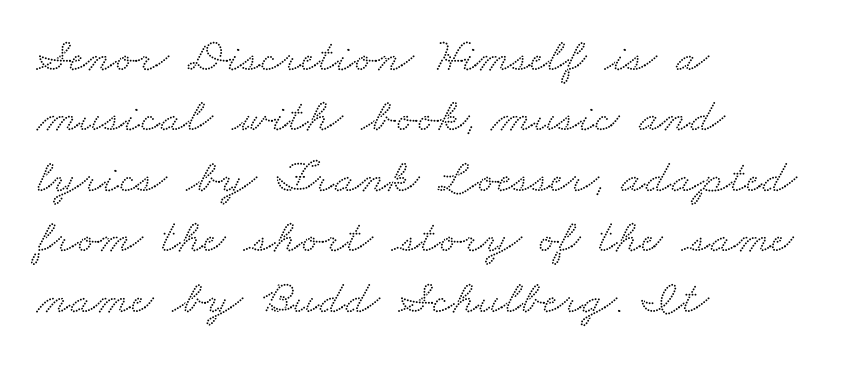
The image shows 48 px wide serif type; set left-aligned, normal line spacing (1.26x), normal letter spacing, not underlined; medium stroke contrast and a small x-height.
